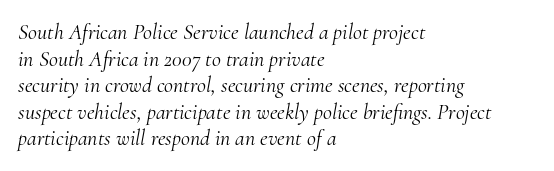
The gap between lines stays unmarked. Look at the tracking — it's just the regular setting, nothing added. Weight: in the light-to-regular range. This is oblique type, the kind used for emphasis or titles. The text block is weighted toward the left margin, trailing off unevenly rightward.
